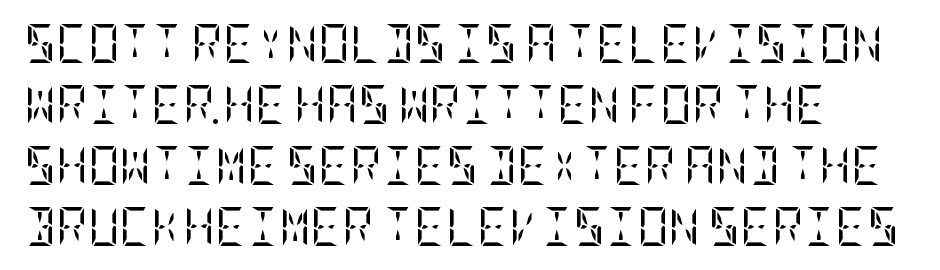
The image shows 39 px regular-weight, condensed serif type, upright; set normal line spacing (1.56x), normal letter spacing, not underlined; low stroke contrast and a large x-height.
